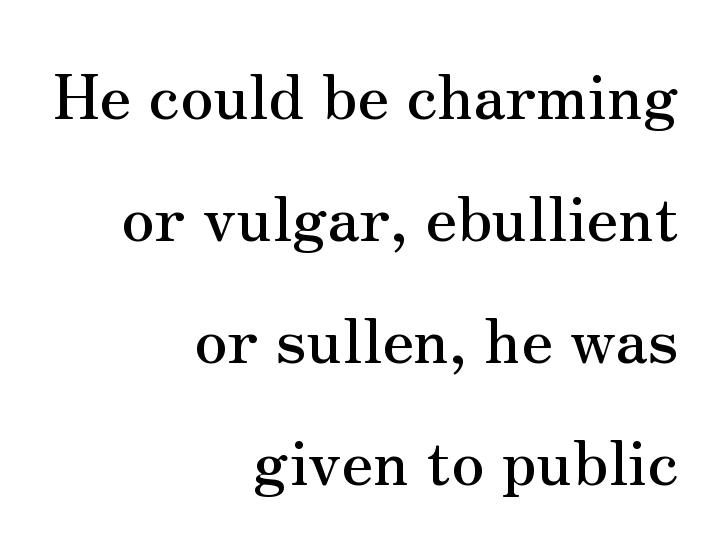
The image shows 62 px serif type, upright; set right-aligned, loose line spacing (1.97x), normal letter spacing, not underlined; medium stroke contrast and a small x-height.
